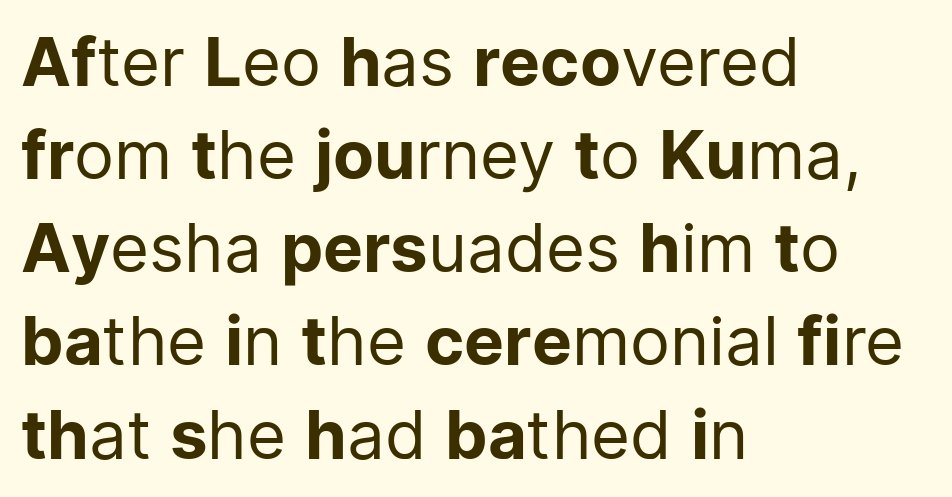
Decoration check: the copy has no underline. A light-to-regular cut is what we see here. Caption: multi-line text, flush left, ragged right. Vertical spacing — default. Ascenders rise straight up at ninety degrees. Varying glyph widths throughout — classic text-font behaviour.
